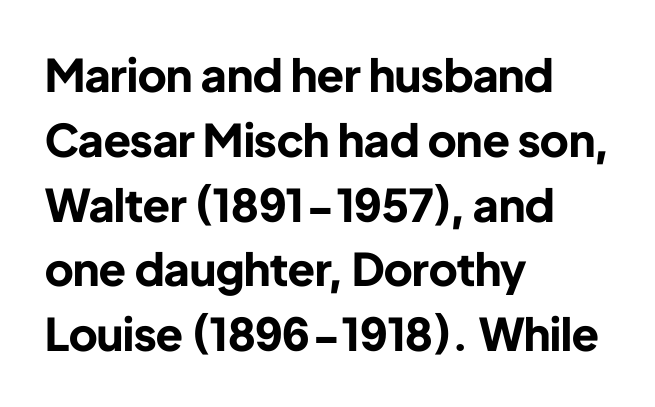
{"serif": "no", "italic": "no", "bold": "yes", "weight": "bold", "width": "normal", "stroke_contrast": "low", "x_height": "medium", "monospaced": "no", "underline": "no", "align": "left", "line_spacing": "normal", "line_spacing_ratio": 1.44, "letter_spacing": "normal", "letter_spacing_em": 0.0, "glyph_px": 45}
